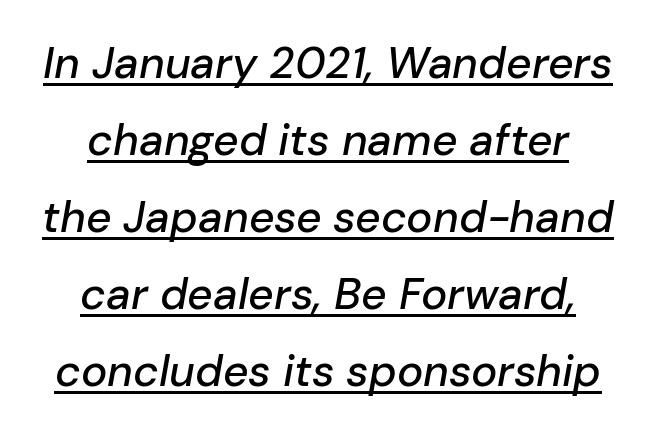
The image shows 44 px text type, italic (leaning right); set centered, line spacing 1.75x, normal letter spacing, underlined; low stroke contrast and a medium x-height.
